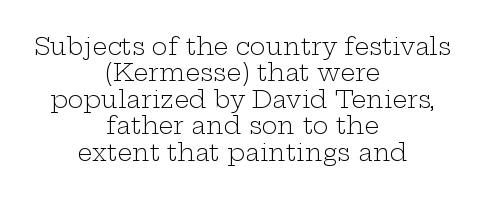
Italic? Not at all — the glyphs are vertical. The strip under each line holds only bare page. No heavy texture on the line: the type isn't bold. Cramped leading. The rendering positions every line midway between the sides.
